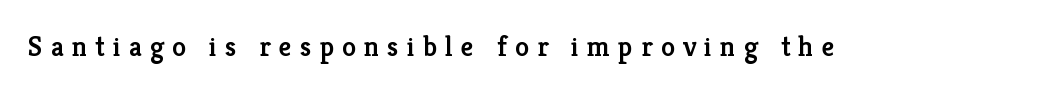
Q: Is the text bold? A: Semi-bold.
Q: Is the text italic (slanted)? A: No, it is upright.
Q: Is the typeface a serif or a sans-serif typeface? A: Serif.
Q: Is the text underlined? A: No.
Q: Is the spacing between letters normal or unusually wide? A: Unusually wide.
Q: Width (condensed, normal, or wide)? A: Normal.
Q: Stroke contrast? A: Low.
Q: x-height? A: Medium.
Q: Monospaced? A: No.
